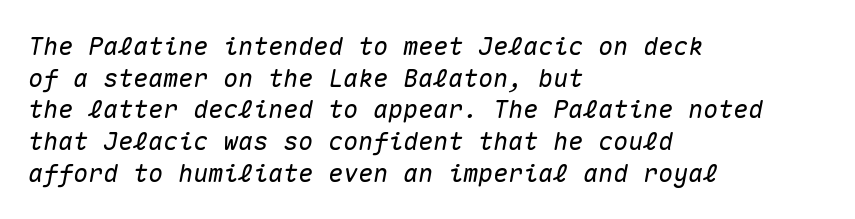
The image shows 25 px text type, italic (leaning right); set left-aligned, normal line spacing (1.27x), normal letter spacing, not underlined.
